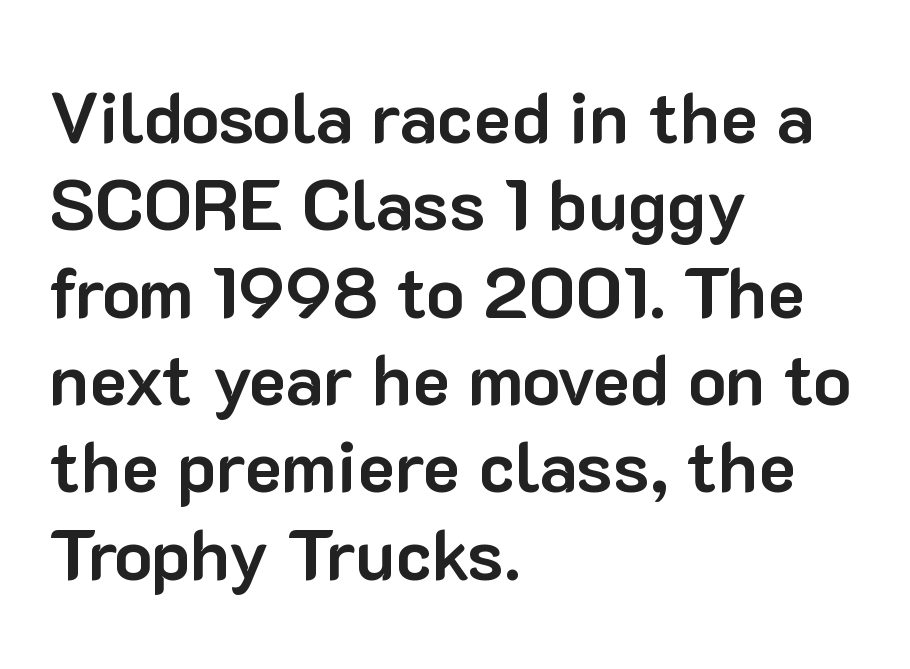
{"serif": "no", "italic": "no", "bold": "yes", "weight": "bold", "width": "normal", "stroke_contrast": "low", "x_height": "medium", "monospaced": "no", "underline": "no", "align": "left", "line_spacing_ratio": 1.23, "letter_spacing": "normal", "letter_spacing_em": 0.0, "glyph_px": 71}
